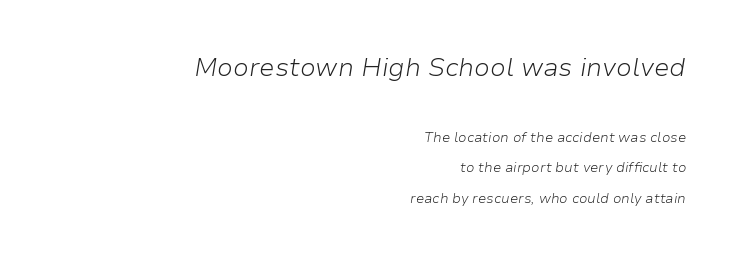
The image shows 26 px text type, italic (leaning right); set right-aligned, loose line spacing (2.19x), normal letter spacing, not underlined; the first (top) block is 1.86x larger.
